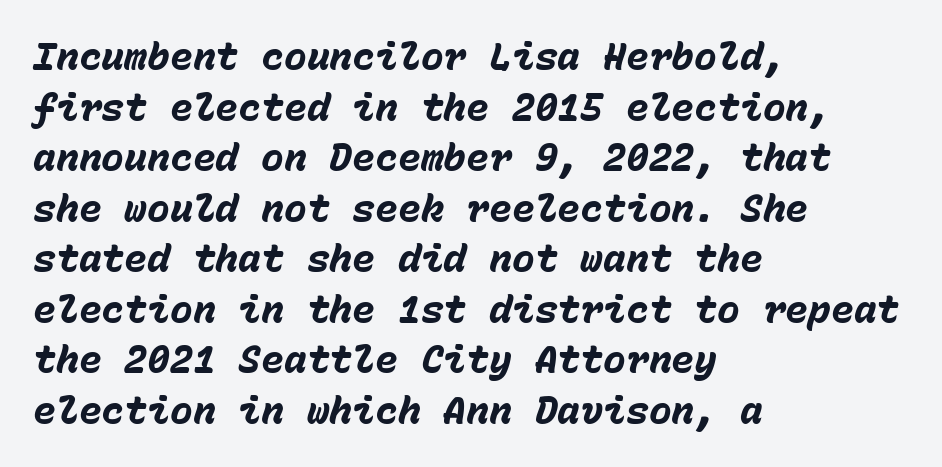
{"italic": "yes", "lean": "right", "slant_degrees": 15, "bold": "yes", "weight": "heavy", "width": "normal", "stroke_contrast": "low", "x_height": "medium", "monospaced": "yes", "underline": "no", "align": "left", "line_spacing": "normal", "line_spacing_ratio": 1.33, "letter_spacing": "normal", "letter_spacing_em": 0.0, "glyph_px": 38}
